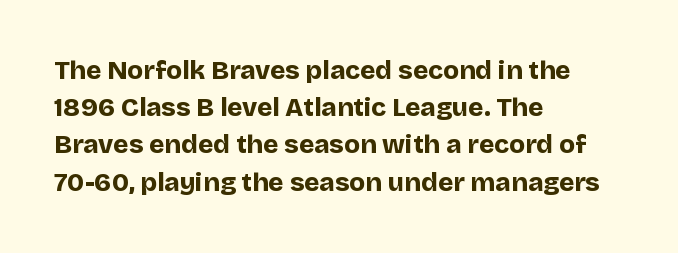
{"italic": "no", "bold": "yes", "underline": "no", "align": "left", "line_spacing": "normal", "line_spacing_ratio": 1.43, "letter_spacing": "normal", "letter_spacing_em": 0.0, "glyph_px": 26}
